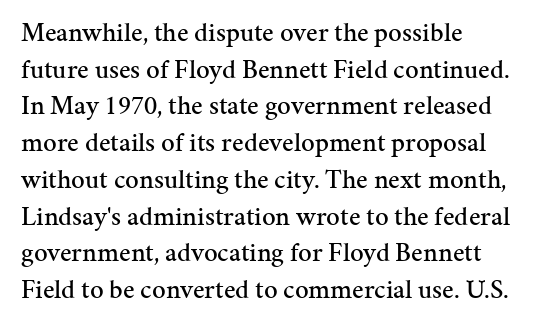
Alignment: flush left. The lettering stays uniformly vertical, giving the passage a roman look. The block of text has a typical density, with ordinary space between rows. Beneath every word, the page is bare. Compared with typical body copy, the letter spacing here is the same.
